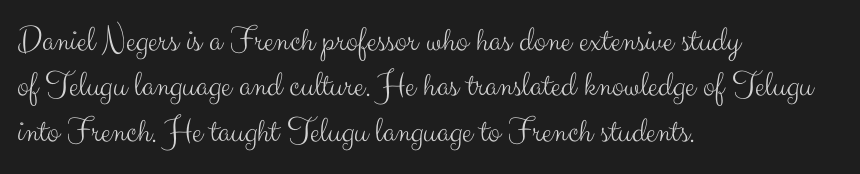
No chunkiness to these letters — they're not bold. Looks like regular typesetting: each glyph gets only the width it needs. Standard letterfit; no display-style spreading of the glyphs. The paragraph has a hard left edge and a soft right edge. A sans-serif font was chosen for this passage.
